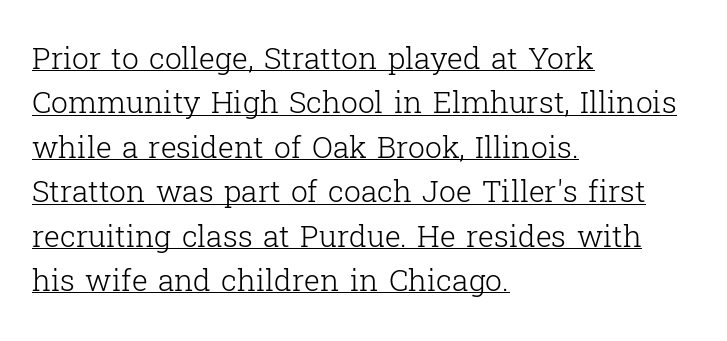
This block has exactly the height ordinary leading produces. The letterforms sit shoulder to shoulder at normal distance. Somebody hit Ctrl+U on this one — the words are underlined. A typesetter would call this proportional, since set widths differ per character. The paragraph shown leans on its left margin. Upright lettering throughout.
